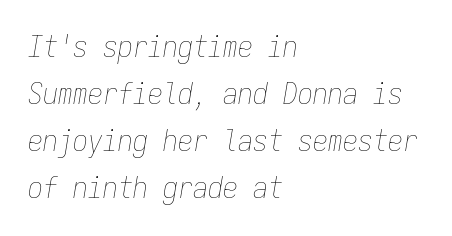
The strokes carry an ordinary text weight at most. Anything drawn beneath the words? Only blank space. Style check: oblique. Horizontally, the lines are justified to the leading edge only. Note the uniform advance width — an 'i' takes as much space as an 'm'.
